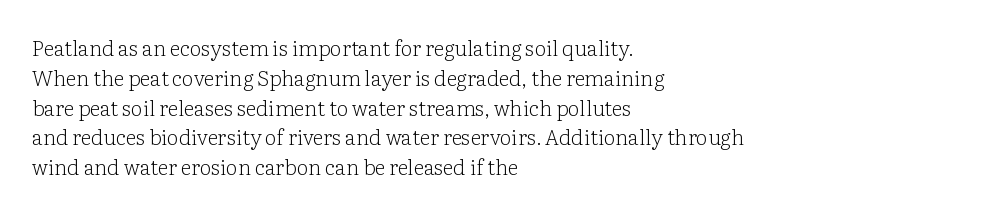
The image shows 21 px text type, upright; set left-aligned, normal line spacing (1.42x), normal letter spacing, not underlined.
